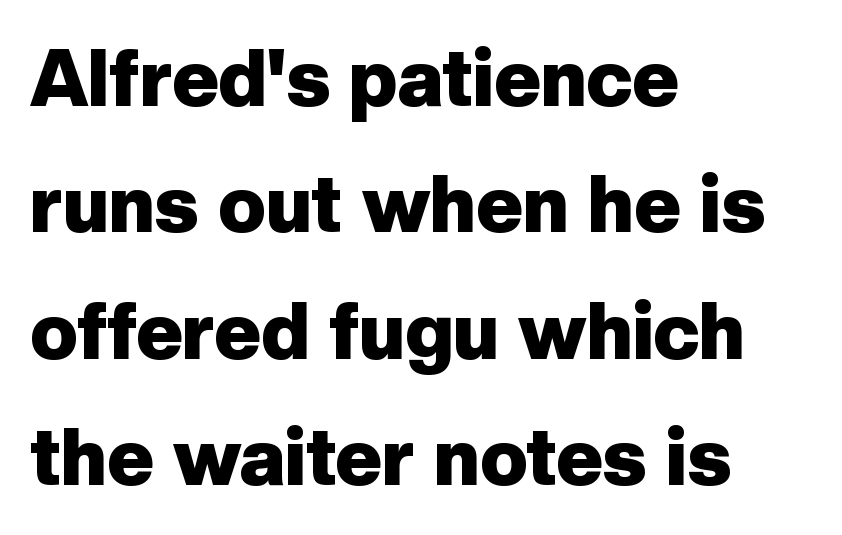
Every character sits straight up, as roman type does. The face used here is a sans, in the tradition of grotesques and geometrics. The passage shown stacks its lines at a standard gap. Default kerning and tracking; the words read as compact shapes. The paragraph shown leans on its left margin. Compared with an ordinary text face, these strokes are far heavier — a full bold.
